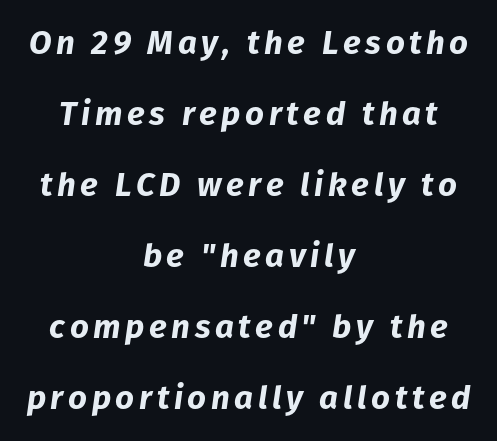
The image shows 33 px bold type, italic (leaning right); set centered, loose line spacing (2.15x), not underlined; low stroke contrast and a medium x-height.
